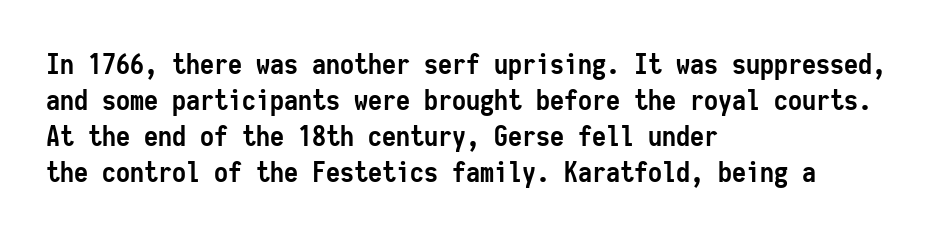
{"serif": "no", "italic": "no", "bold": "yes", "weight": "semibold", "width": "condensed", "stroke_contrast": "low", "x_height": "medium", "monospaced": "yes", "underline": "no", "align": "left", "line_spacing": "normal", "line_spacing_ratio": 1.28, "letter_spacing": "normal", "letter_spacing_em": 0.0, "glyph_px": 28}
